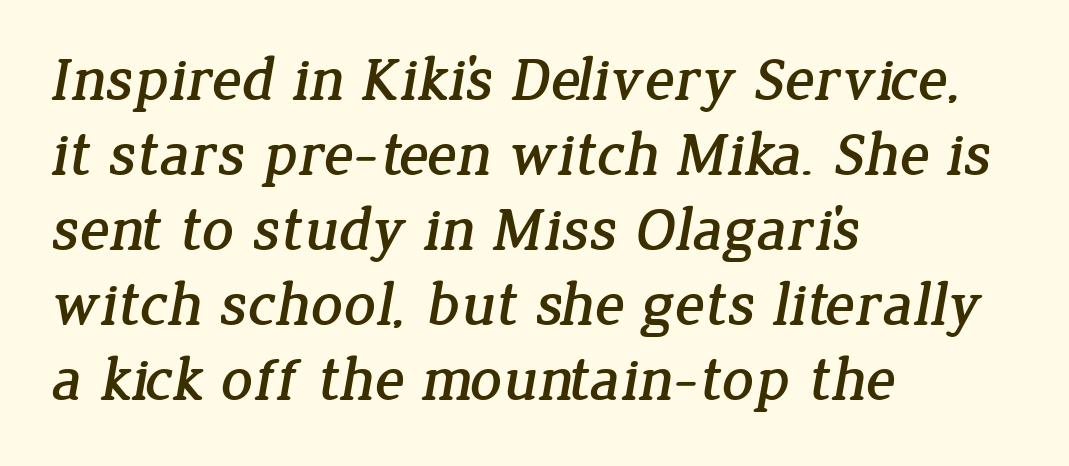
Spacing verdict: proportional, widths tailored to each character. The type family on display is of the serif kind. One-word summary of the alignment: left. The baseline area is clear. No extra tracking has been applied to these lines.
